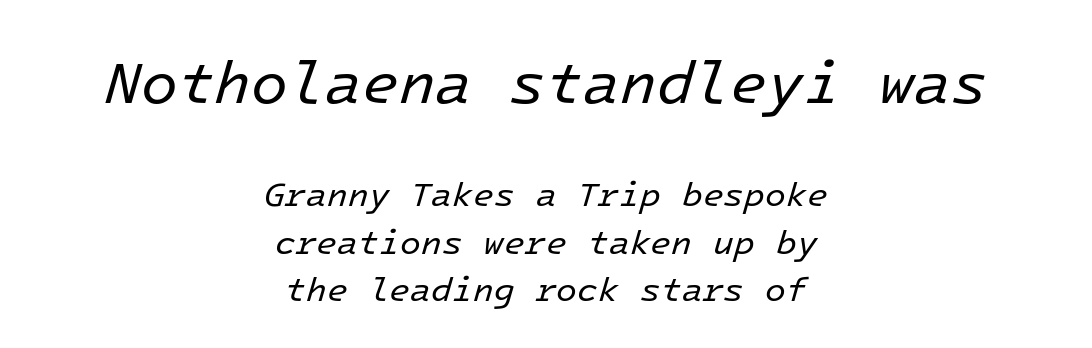
Q: Is the text bold? A: No.
Q: Is the text italic (slanted)? A: Yes, it leans right by about 16 degrees.
Q: Is the text underlined? A: No.
Q: How is the paragraph aligned? A: Centered.
Q: Is the spacing between letters normal or unusually wide? A: Normal.
Q: Is the spacing between lines tight, normal or loose? A: Normal.
Q: Which block of text is set in a larger size, the first (top) or the second (bottom)? A: The first (top) one.
Q: Width (condensed, normal, or wide)? A: Normal.
Q: Stroke contrast? A: Low.
Q: x-height? A: Medium.
Q: Monospaced? A: Yes.
